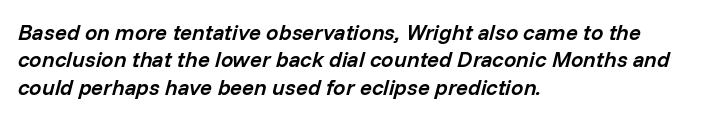
Students, this is semibold: more ink than regular, less than bold. Descenders hang freely into open space. The lines in this sample share a left origin and differ only in where they stop. Letter spacing: default. The lettering tilts uniformly, giving the passage an italic look.
